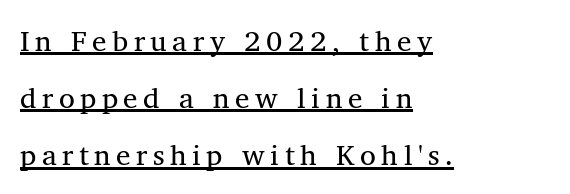
The image shows 29 px regular-weight serif type, upright; set left-aligned, loose line spacing (1.97x), underlined; medium stroke contrast and a medium x-height.
